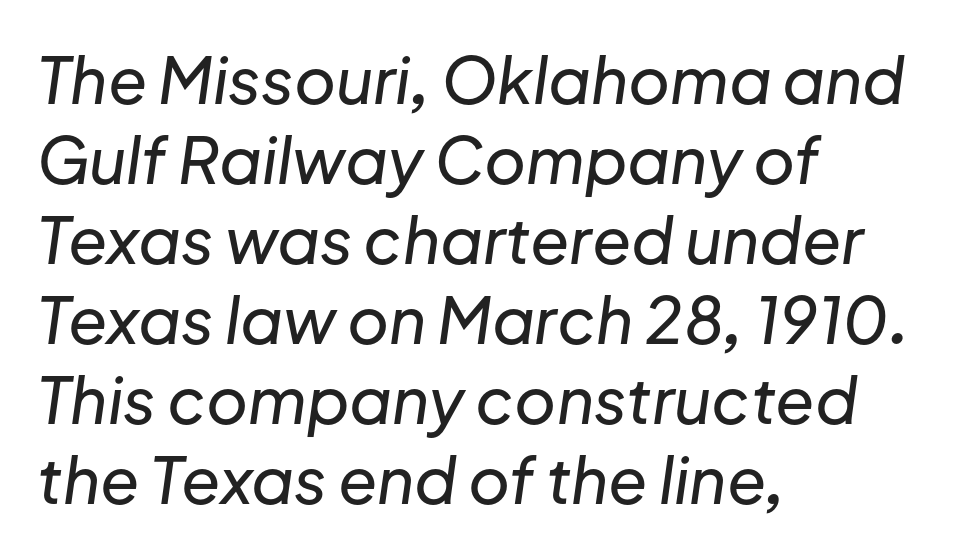
Q: Is the text italic (slanted)? A: Yes, it leans right by about 8 degrees.
Q: Is the text underlined? A: No.
Q: How is the paragraph aligned? A: Left-aligned.
Q: Is the spacing between letters normal or unusually wide? A: Normal.
Q: Is the spacing between lines tight, normal or loose? A: Normal.
Q: Width (condensed, normal, or wide)? A: Normal.
Q: Stroke contrast? A: Low.
Q: x-height? A: Medium.
Q: Monospaced? A: No.
